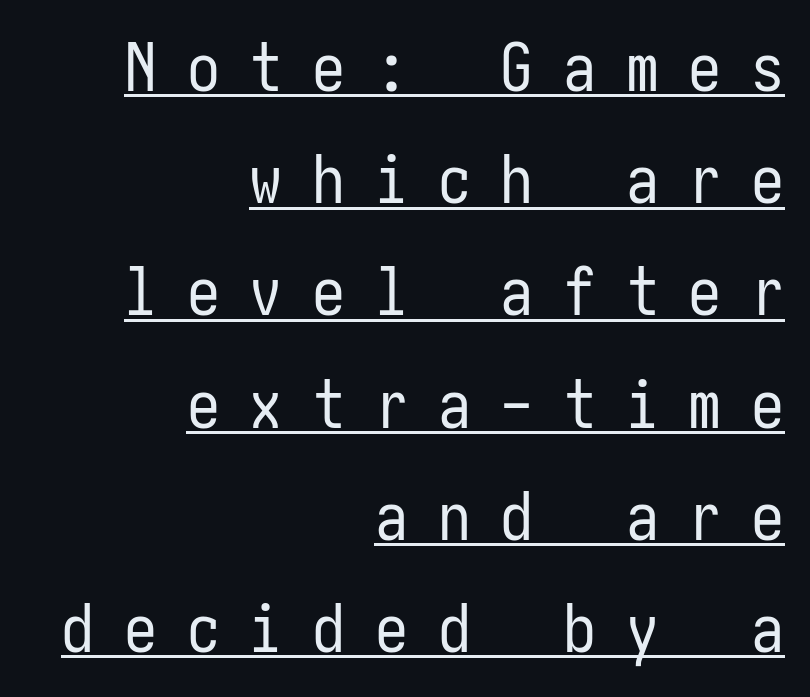
Reading down the column, the eye jumps a familiar distance to each next line. Line ends are locked; line starts wander. Weight: regular or lighter. A baseline rule has been typeset under these characters.
